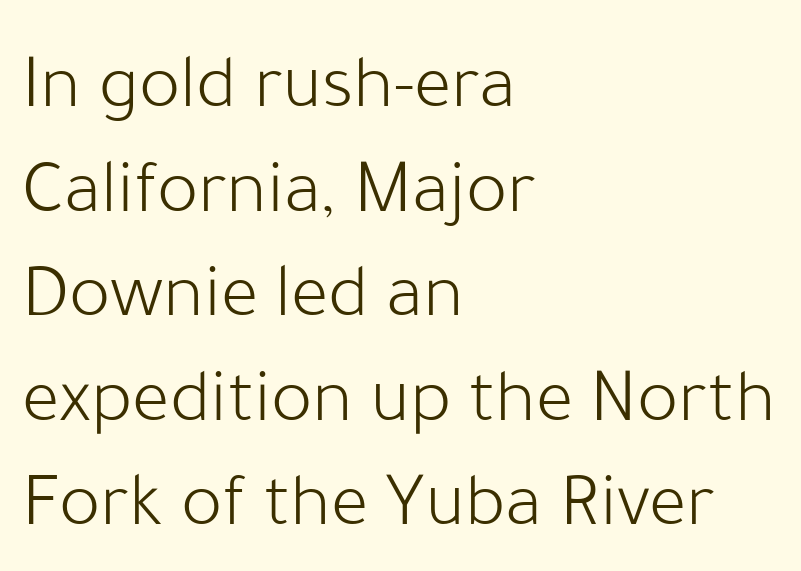
{"serif": "no", "italic": "no", "bold": "no", "weight": "light", "width": "normal", "stroke_contrast": "low", "x_height": "medium", "monospaced": "no", "underline": "no", "align": "left", "line_spacing": "normal", "line_spacing_ratio": 1.34, "letter_spacing": "normal", "letter_spacing_em": 0.0, "glyph_px": 78}
